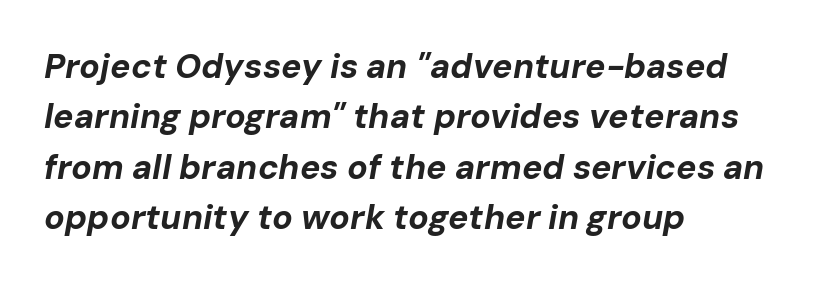
{"italic": "yes", "lean": "right", "slant_degrees": 10, "bold": "yes", "weight": "bold", "width": "normal", "stroke_contrast": "low", "x_height": "medium", "monospaced": "no", "underline": "no", "align": "left", "line_spacing": "normal", "line_spacing_ratio": 1.48, "letter_spacing": "normal", "letter_spacing_em": 0.0, "glyph_px": 34}
